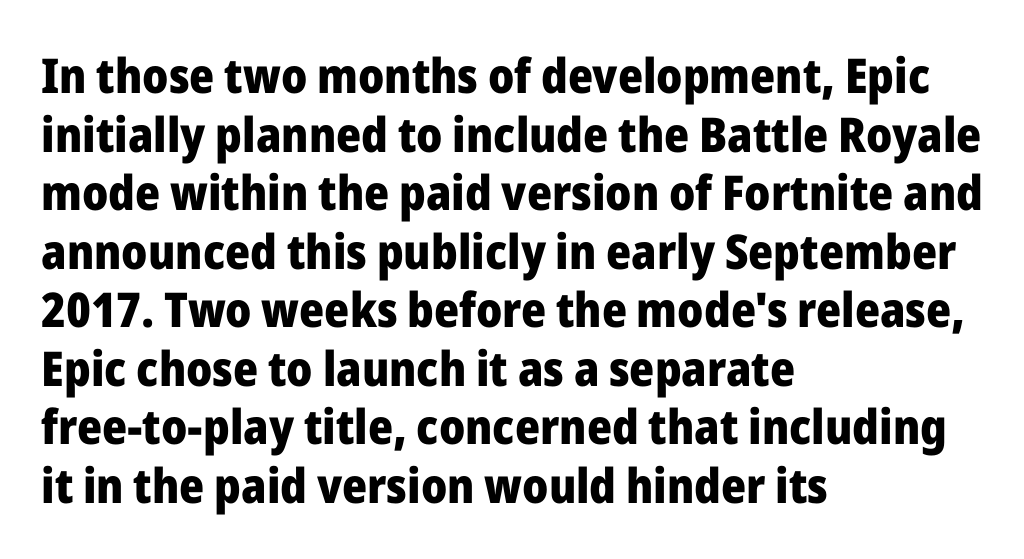
{"serif": "no", "italic": "no", "bold": "yes", "weight": "heavy", "width": "normal", "stroke_contrast": "low", "x_height": "medium", "monospaced": "no", "underline": "no", "align": "left", "line_spacing_ratio": 1.22, "letter_spacing": "normal", "letter_spacing_em": 0.0, "glyph_px": 48}
